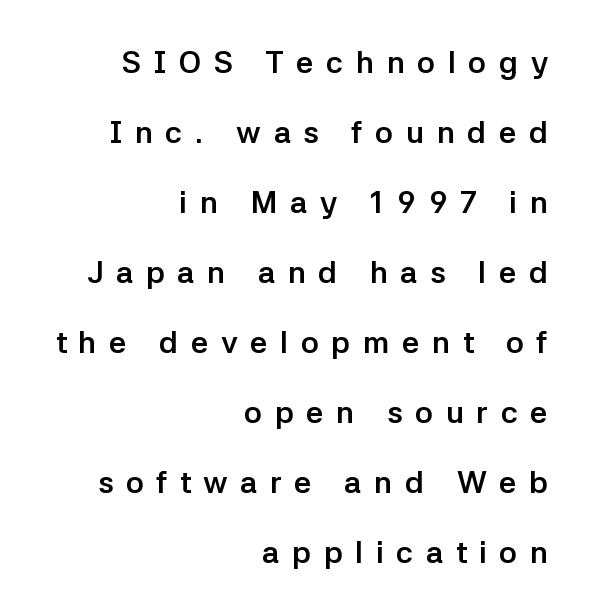
To sum up the face: it is a sans, with no serifs. The rag falls on the left side of this text block. No word sits above an underline. Line spacing here is loose. These lines carry a lot of weight — the face is fully bold.
